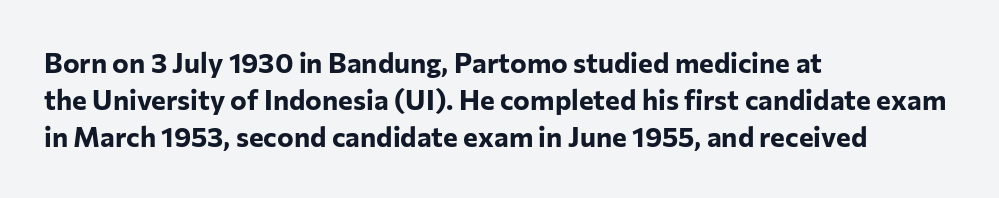
{"serif": "no", "italic": "no", "bold": "yes", "weight": "bold", "width": "normal", "stroke_contrast": "low", "x_height": "medium", "monospaced": "no", "underline": "no", "align": "left", "line_spacing": "normal", "line_spacing_ratio": 1.33, "letter_spacing": "normal", "letter_spacing_em": 0.0, "glyph_px": 28}
